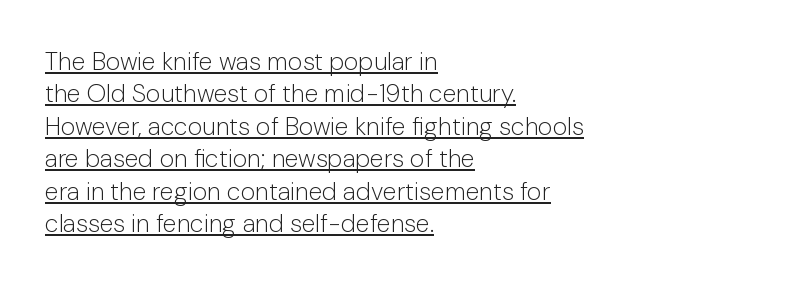
The image shows 25 px text type, upright; set left-aligned, normal line spacing (1.3x), normal letter spacing, underlined.
